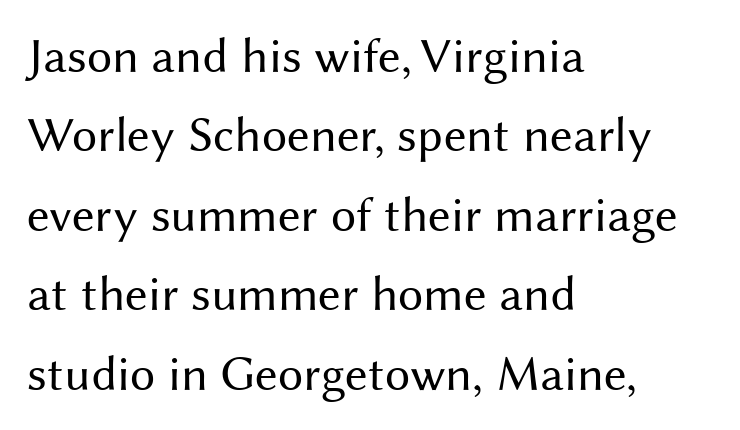
{"serif": "no", "italic": "no", "bold": "no", "weight": "regular", "width": "normal", "stroke_contrast": "medium", "x_height": "medium", "monospaced": "no", "underline": "no", "align": "left", "line_spacing": "normal", "line_spacing_ratio": 1.59, "letter_spacing": "normal", "letter_spacing_em": 0.0, "glyph_px": 50}
